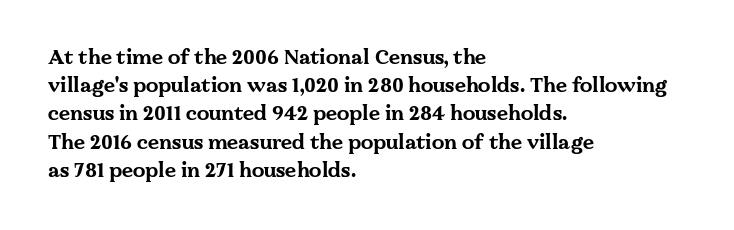
Upright lettering throughout. Each line starts at the same left margin while the right side varies. The passage shown has conventional tracking throughout. The glyphs have the mass of a bold cut. Summary of vertical rhythm: regular, with standard interline spacing. Words float on clear page, feet unadorned.
